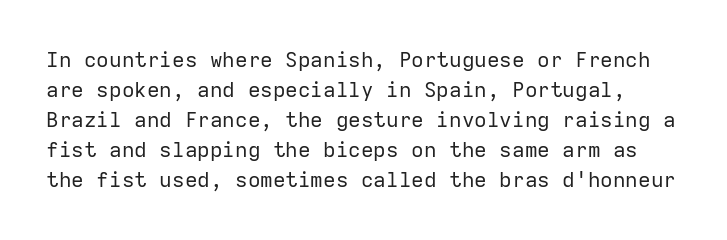
The image shows 21 px text type, upright; set normal line spacing (1.43x), normal letter spacing, not underlined.
